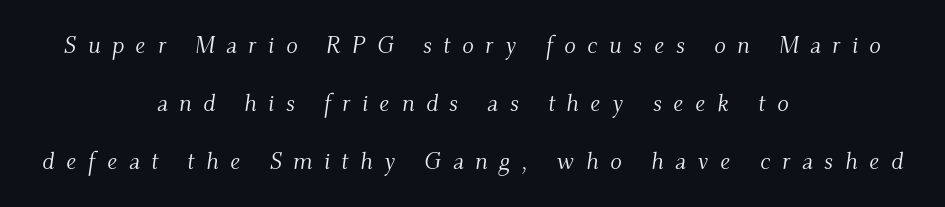
Q: Is the text bold? A: No.
Q: Is the text italic (slanted)? A: Yes, it leans right by about 9 degrees.
Q: Is the text underlined? A: No.
Q: How is the paragraph aligned? A: Centered.
Q: Is the spacing between letters normal or unusually wide? A: Unusually wide.
Q: Is the spacing between lines tight, normal or loose? A: Loose.
